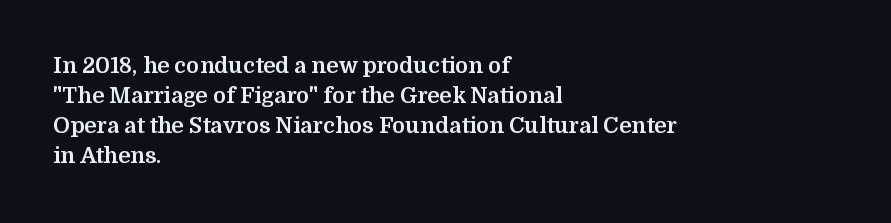
Q: Is the text bold? A: Yes.
Q: Is the text italic (slanted)? A: No, it is upright.
Q: Is the text underlined? A: No.
Q: How is the paragraph aligned? A: Left-aligned.
Q: Is the spacing between letters normal or unusually wide? A: Normal.
Q: Is the spacing between lines tight, normal or loose? A: Normal.
